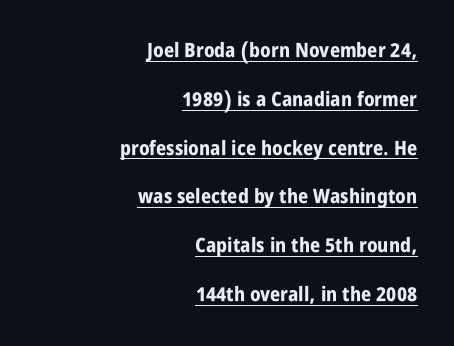
Q: Is the text bold? A: Yes.
Q: Is the text italic (slanted)? A: No, it is upright.
Q: Is the text underlined? A: Yes.
Q: How is the paragraph aligned? A: Right-aligned.
Q: Is the spacing between letters normal or unusually wide? A: Normal.
Q: Is the spacing between lines tight, normal or loose? A: Loose.
